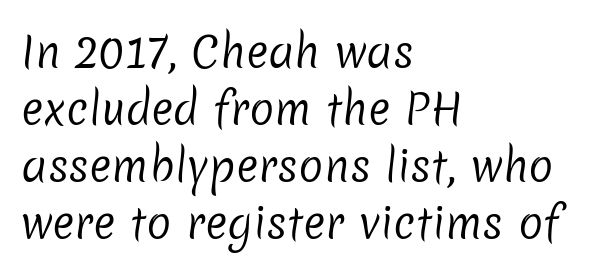
The strip under each line holds only bare page. Is this a fixed-width face? No — the glyphs have proportional, varying widths. Between one letter and the next there's only the usual sliver of space. This sample keeps an unexceptional amount of space between lines. Serif or sans? Sans — the stroke terminals are bare. No letter is thick-stroked: the sample isn't bold.
